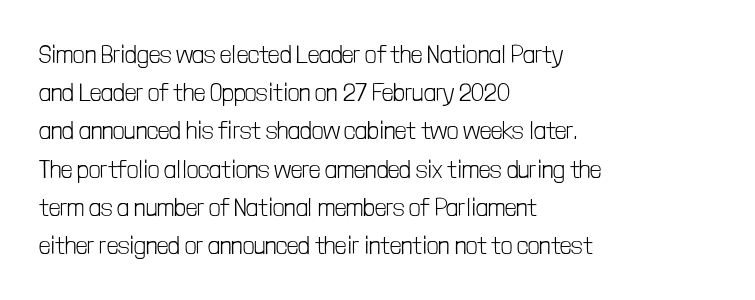
{"italic": "no", "bold": "no", "underline": "no", "align": "left", "line_spacing": "normal", "line_spacing_ratio": 1.53, "letter_spacing": "normal", "letter_spacing_em": 0.0, "glyph_px": 25}
